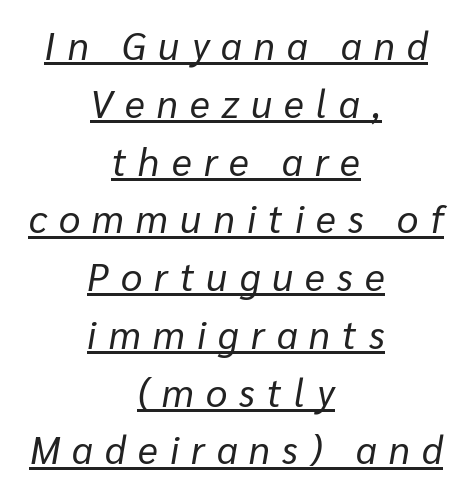
{"italic": "yes", "lean": "right", "slant_degrees": 10, "bold": "no", "weight": "regular", "width": "normal", "stroke_contrast": "low", "x_height": "medium", "monospaced": "no", "underline": "yes", "align": "center", "line_spacing": "normal", "line_spacing_ratio": 1.52, "letter_spacing": "wide", "letter_spacing_em": 0.32, "glyph_px": 38}
